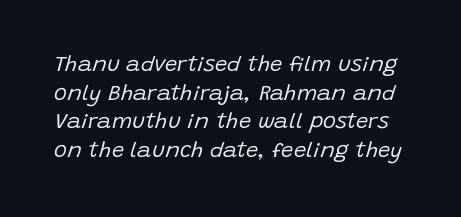
Q: Is the text bold? A: No.
Q: Is the text italic (slanted)? A: Yes, it leans right by about 15 degrees.
Q: Is the text underlined? A: No.
Q: Is the spacing between letters normal or unusually wide? A: Normal.
Q: Is the spacing between lines tight, normal or loose? A: Normal.
